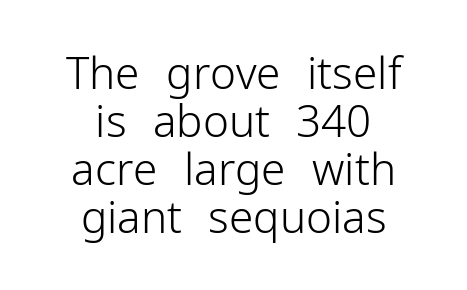
{"serif": "no", "italic": "no", "bold": "no", "weight": "light", "width": "normal", "stroke_contrast": "low", "x_height": "medium", "monospaced": "no", "underline": "no", "align": "center", "line_spacing": "tight", "line_spacing_ratio": 1.09, "letter_spacing": "normal", "letter_spacing_em": 0.0, "glyph_px": 44}
